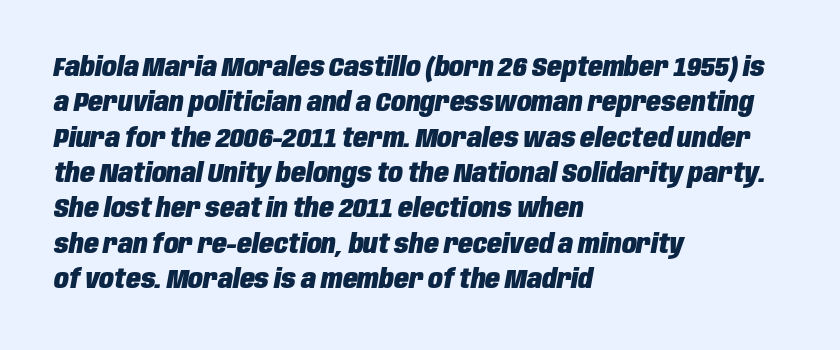
The image shows 27 px bold type, italic (leaning right); set left-aligned, normal line spacing (1.31x), normal letter spacing, not underlined.
